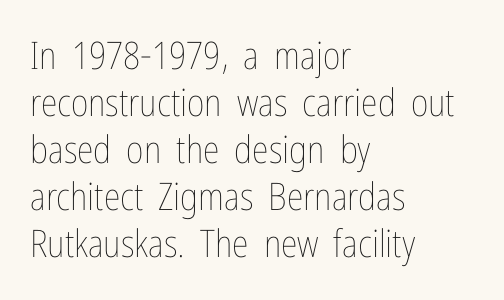
{"italic": "no", "bold": "no", "weight": "thin", "width": "condensed", "stroke_contrast": "low", "x_height": "medium", "monospaced": "no", "underline": "no", "align": "left", "line_spacing_ratio": 1.24, "letter_spacing": "normal", "letter_spacing_em": 0.0, "glyph_px": 38}
